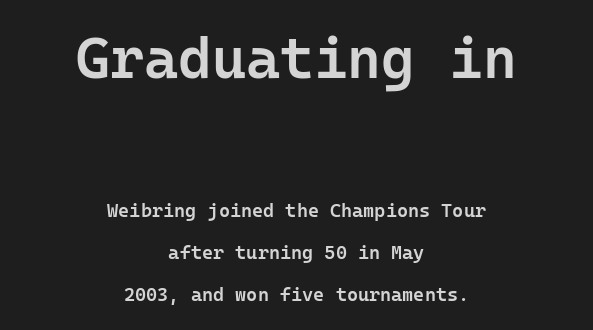
{"serif": "no", "italic": "no", "bold": "semi", "weight": "semibold", "width": "normal", "stroke_contrast": "low", "x_height": "medium", "underline": "no", "align": "center", "line_spacing": "loose", "line_spacing_ratio": 2.21, "letter_spacing": "normal", "letter_spacing_em": 0.0, "larger_block": "first", "size_ratio": 3.05, "glyph_px": 58}
